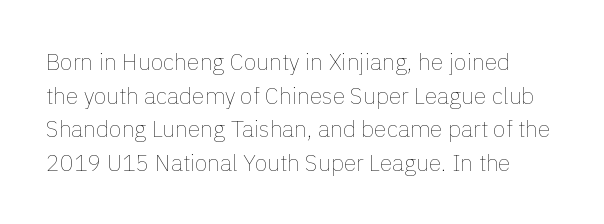
Default kerning and tracking; the words read as compact shapes. Weight: not bold — regular or lighter. Every character sits straight up, as roman type does. The rendering uses a moderate line-height, typical for paragraphs.
